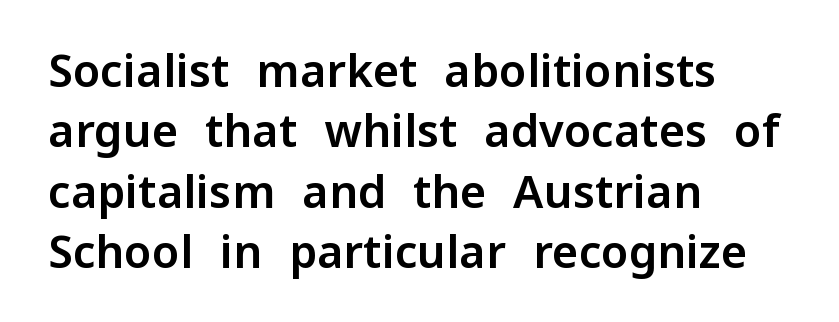
Q: Is the text italic (slanted)? A: No, it is upright.
Q: Is the typeface a serif or a sans-serif typeface? A: Sans-serif.
Q: Is the text underlined? A: No.
Q: How is the paragraph aligned? A: Left-aligned.
Q: Is the spacing between letters normal or unusually wide? A: Normal.
Q: Is the spacing between lines tight, normal or loose? A: Normal.
Q: Width (condensed, normal, or wide)? A: Normal.
Q: Stroke contrast? A: Low.
Q: x-height? A: Medium.
Q: Monospaced? A: No.
